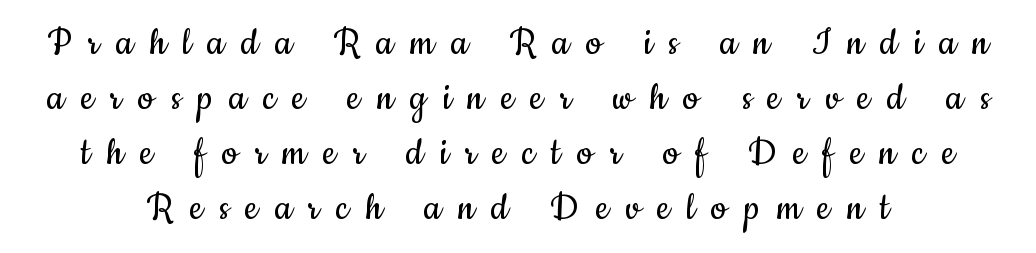
The image shows 44 px regular-weight, condensed sans-serif type; set centered, normal line spacing (1.25x), unusually wide letter spacing (+0.38 em), not underlined; low stroke contrast and a small x-height.
